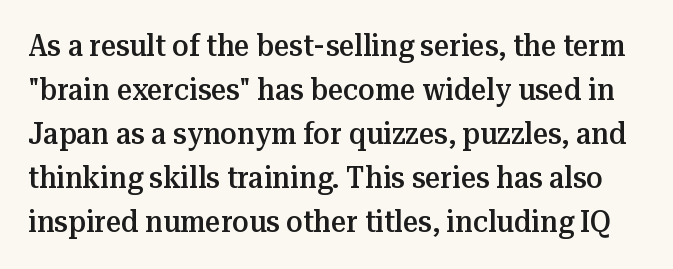
Honestly, the letter spacing is just normal — you wouldn't notice it. The strokes are fattened partway — semibold, not bold. Regarding serifs, this sample has them. Horizontal bands of white between lines are of average thickness.
